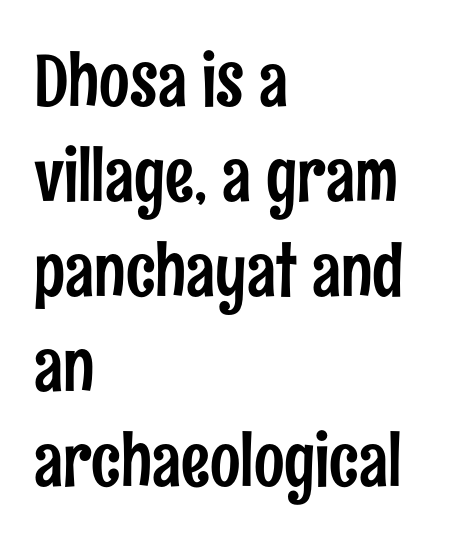
Q: Is the text italic (slanted)? A: No, it is upright.
Q: Is the typeface a serif or a sans-serif typeface? A: Sans-serif.
Q: Is the text underlined? A: No.
Q: How is the paragraph aligned? A: Left-aligned.
Q: Is the spacing between letters normal or unusually wide? A: Normal.
Q: Is the spacing between lines tight, normal or loose? A: Normal.
Q: Width (condensed, normal, or wide)? A: Condensed.
Q: Stroke contrast? A: Low.
Q: x-height? A: Medium.
Q: Monospaced? A: No.
